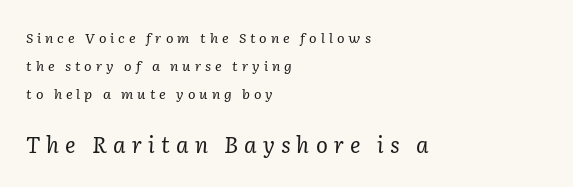
{"italic": "yes", "lean": "right", "slant_degrees": 2, "bold": "no", "underline": "no", "align": "left", "line_spacing": "loose", "line_spacing_ratio": 1.99, "letter_spacing": "wide", "letter_spacing_em": 0.28, "larger_block": "second", "size_ratio": 1.57, "glyph_px": 22}
